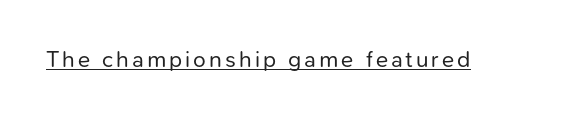
Q: Is the text bold? A: No.
Q: Is the text italic (slanted)? A: No, it is upright.
Q: Is the text underlined? A: Yes.
